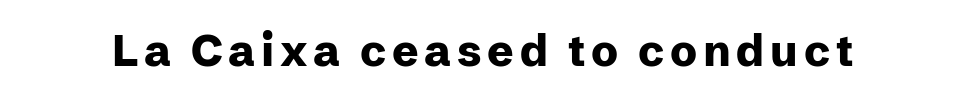
Q: Is the text bold? A: Yes.
Q: Is the text italic (slanted)? A: No, it is upright.
Q: Is the typeface a serif or a sans-serif typeface? A: Sans-serif.
Q: Is the text underlined? A: No.
Q: Width (condensed, normal, or wide)? A: Normal.
Q: Stroke contrast? A: Low.
Q: x-height? A: Medium.
Q: Monospaced? A: No.
